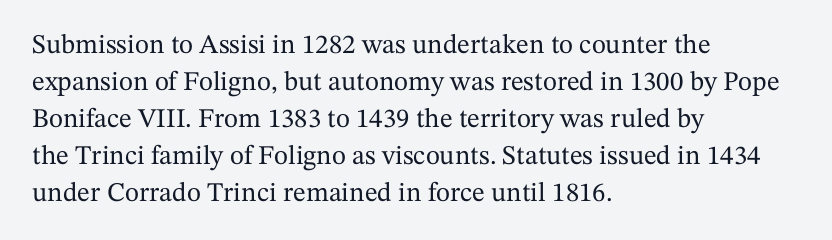
The image shows 27 px text type, upright; set left-aligned, normal line spacing (1.37x), normal letter spacing, not underlined.
